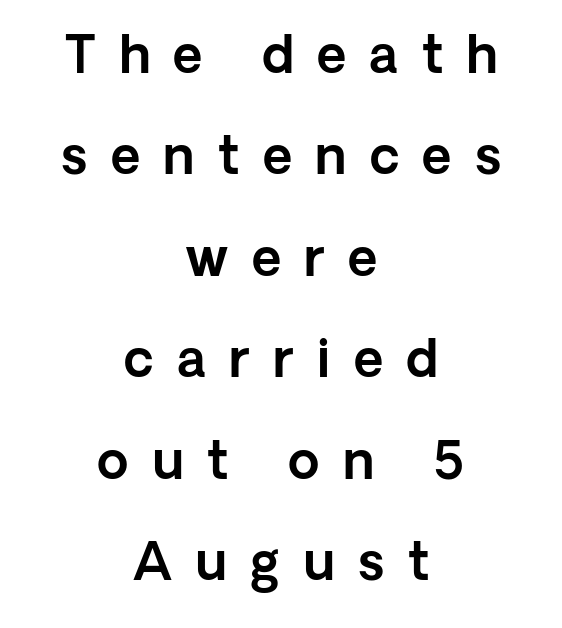
Q: Is the text italic (slanted)? A: No, it is upright.
Q: Is the typeface a serif or a sans-serif typeface? A: Sans-serif.
Q: Is the text underlined? A: No.
Q: How is the paragraph aligned? A: Centered.
Q: Is the spacing between letters normal or unusually wide? A: Unusually wide.
Q: Is the spacing between lines tight, normal or loose? A: Loose.
Q: Width (condensed, normal, or wide)? A: Normal.
Q: x-height? A: Medium.
Q: Monospaced? A: No.
